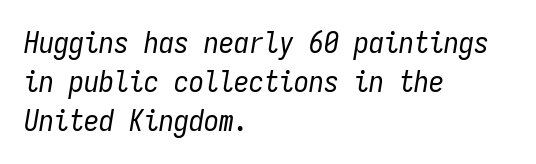
{"italic": "yes", "lean": "right", "slant_degrees": 9, "bold": "no", "weight": "regular", "width": "condensed", "stroke_contrast": "low", "x_height": "medium", "monospaced": "yes", "underline": "no", "align": "left", "line_spacing": "normal", "line_spacing_ratio": 1.3, "letter_spacing": "normal", "letter_spacing_em": 0.0, "glyph_px": 30}
